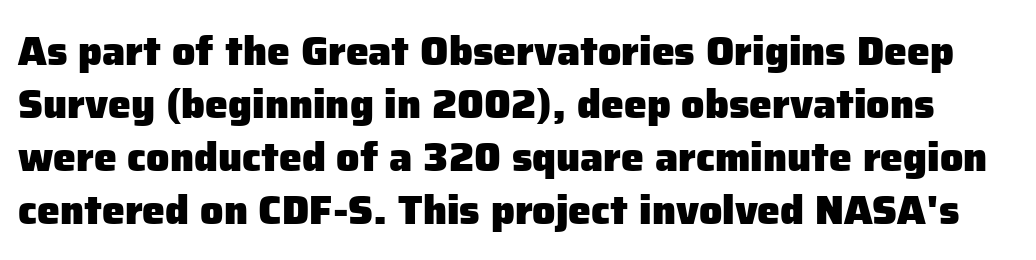
The space between consecutive lines is moderate. Serif or sans? Sans — the stroke terminals are bare. Bare-footed words on every line. The rendering keeps characters at their native spacing.
